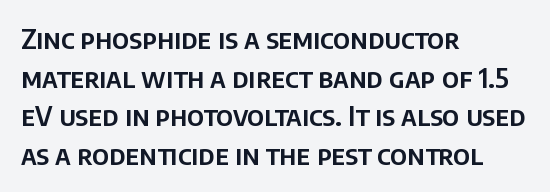
Tracking value appears to be zero — textbook default spacing. The font's upright variant was chosen for this text. Alignment: flush left. Rows of type keep a routine distance in the vertical direction. This rendering features lettering with no underline.
